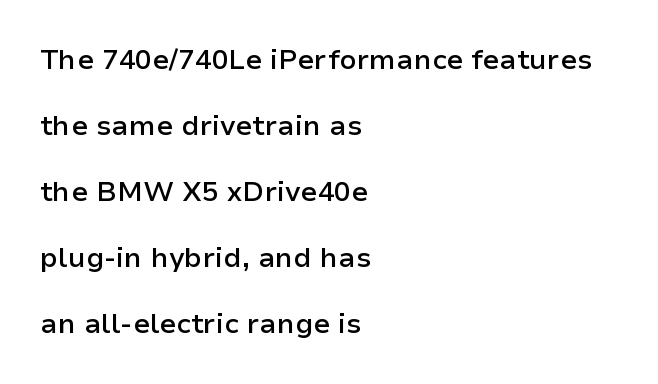
{"serif": "no", "italic": "no", "bold": "semi", "weight": "semibold", "width": "normal", "stroke_contrast": "low", "x_height": "medium", "monospaced": "no", "underline": "no", "align": "left", "line_spacing": "loose", "line_spacing_ratio": 2.36, "letter_spacing": "normal", "letter_spacing_em": 0.0, "glyph_px": 28}
